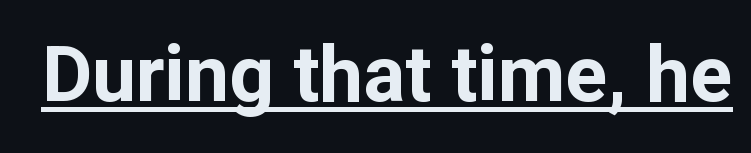
The image shows 78 px bold sans-serif type, upright; set normal letter spacing, underlined; low stroke contrast and a medium x-height.
